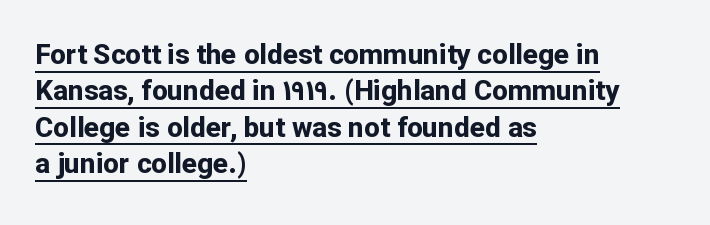
Notice how the passage keeps a crisp vertical edge on the left only. Nothing sits at the stroke ends, so this counts as sans-serif. Each glyph is drawn with heavy, bold strokes. The vertical gap from one line to the next is medium. A typesetter would call this proportional, since set widths differ per character.
